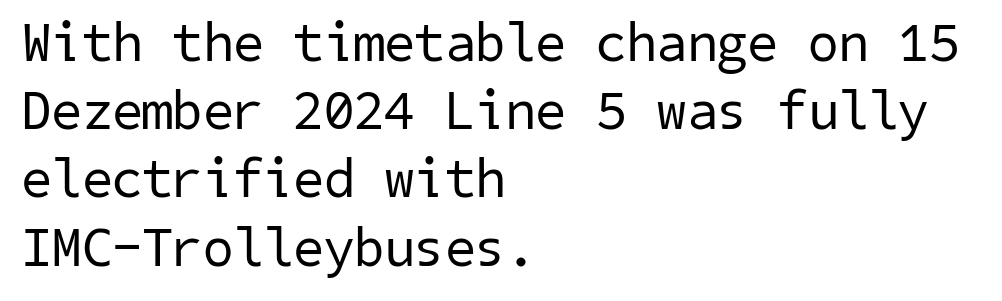
Are there feet on the stems? There aren't — it's a sans. The ragged edge is on the right, which tells us the setting is flush left. The typesetting does not lean heavy: it is not bold. No extra tracking has been applied to these lines.
